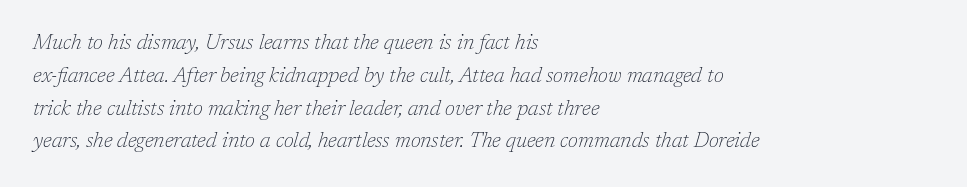
The line texture is even and compact thanks to regular tracking. Does the lettering tilt? It does — this is italic. Glance below the letters and you will spot only blank space. No heavy texture on the line: the type isn't bold. These lines stack with their left ends in a neat column.
